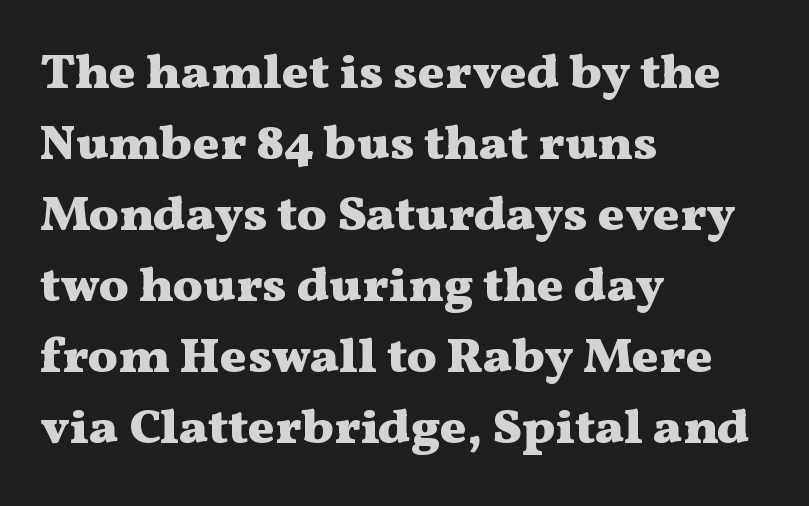
{"serif": "yes", "italic": "no", "bold": "yes", "weight": "heavy", "width": "wide", "stroke_contrast": "medium", "x_height": "medium", "monospaced": "no", "underline": "no", "align": "left", "line_spacing": "normal", "line_spacing_ratio": 1.42, "letter_spacing": "normal", "letter_spacing_em": 0.0, "glyph_px": 50}
